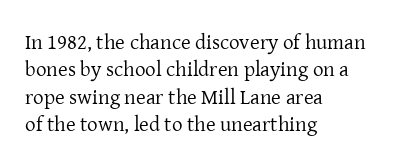
Q: Is the text bold? A: No.
Q: Is the text italic (slanted)? A: No, it is upright.
Q: Is the text underlined? A: No.
Q: How is the paragraph aligned? A: Left-aligned.
Q: Is the spacing between letters normal or unusually wide? A: Normal.
Q: Is the spacing between lines tight, normal or loose? A: Normal.
